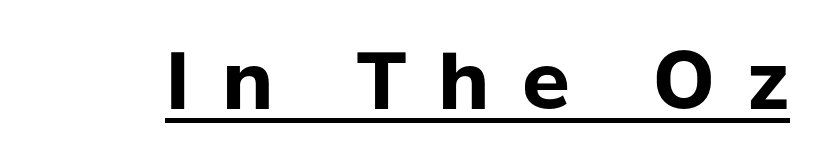
The image shows 79 px bold sans-serif type, upright; set unusually wide letter spacing (+0.41 em), underlined; low stroke contrast and a medium x-height.
